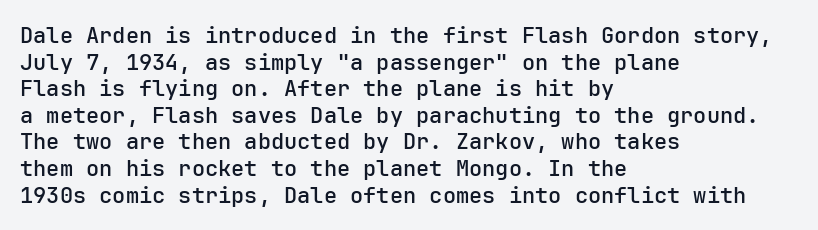
No word sits above an underline. The setting favours the left margin, as ordinary paragraphs usually do. This is the in-between weight designers call semibold or demi. This is the regular roman posture of the typeface. Observe the ordinary spacing: letters are neighbours, not strangers.
